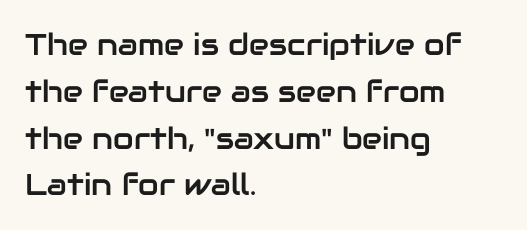
This sample uses a sans-serif face. Caption: multi-line text, flush left, ragged right. The rendering uses natural spacing where letterforms have individual widths. Standard letterfit; no display-style spreading of the glyphs.
